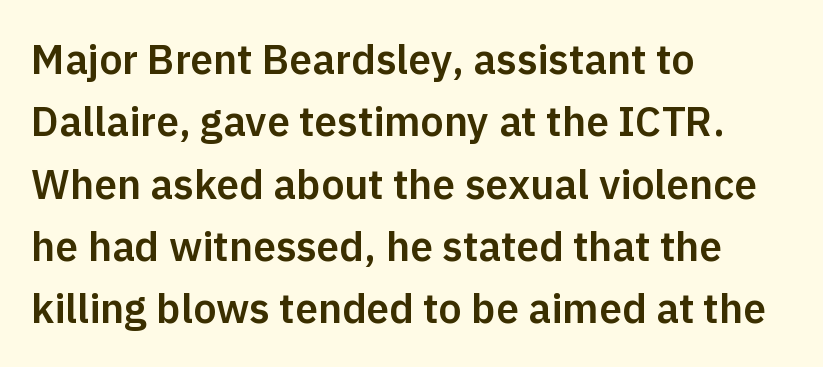
The font family rendered here belongs to the sans-serif group. Regular leading. Does the copy run flush right? No — it runs flush left. Words float on clear page, feet unadorned.
